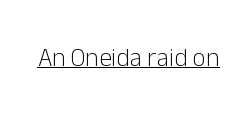
Short note: letters normally spaced. Is this a heavy cut? Hardly; it is regular or lighter. This sample uses an upright cut, with every glyph sitting square on the baseline. Is there an underline? Yes — a line sits under the letters.
